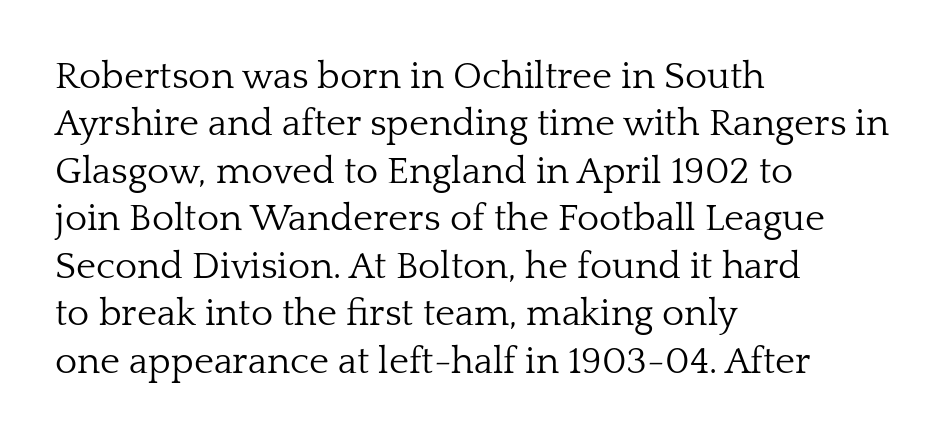
Q: Is the text bold? A: No.
Q: Is the text italic (slanted)? A: No, it is upright.
Q: Is the typeface a serif or a sans-serif typeface? A: Serif.
Q: Is the text underlined? A: No.
Q: How is the paragraph aligned? A: Left-aligned.
Q: Is the spacing between letters normal or unusually wide? A: Normal.
Q: Is the spacing between lines tight, normal or loose? A: Normal.
Q: Width (condensed, normal, or wide)? A: Normal.
Q: Stroke contrast? A: Low.
Q: x-height? A: Medium.
Q: Monospaced? A: No.
